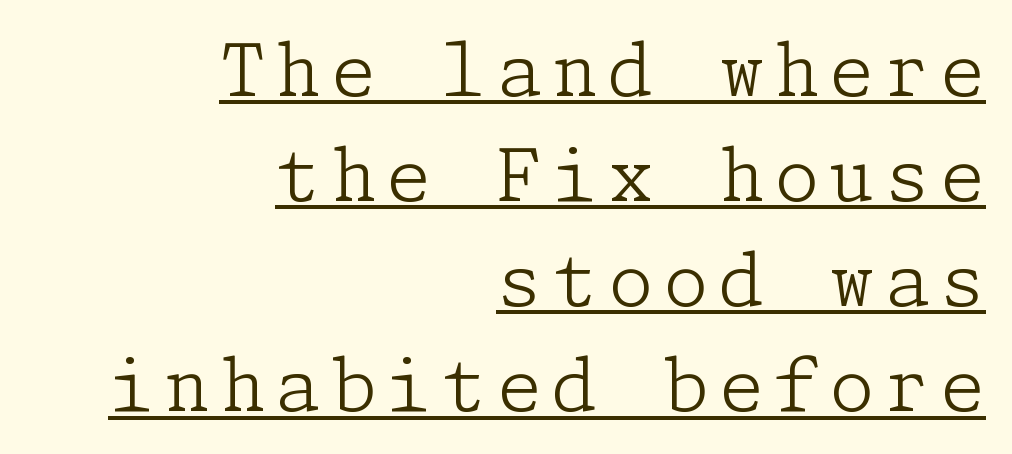
{"serif": "yes", "italic": "no", "bold": "no", "weight": "light", "width": "normal", "stroke_contrast": "low", "x_height": "medium", "underline": "yes", "align": "right", "line_spacing": "normal", "line_spacing_ratio": 1.46, "glyph_px": 72}
